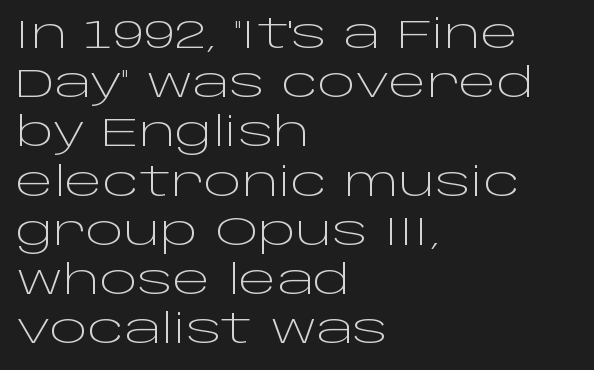
The characters are drawn with everyday or finer stroke widths. The passage shown is not underscored anywhere. The font's upright variant was chosen for this text. Each word holds together tightly as a unit, with standard inter-letter gaps. Nothing sits at the stroke ends, so this counts as sans-serif.
